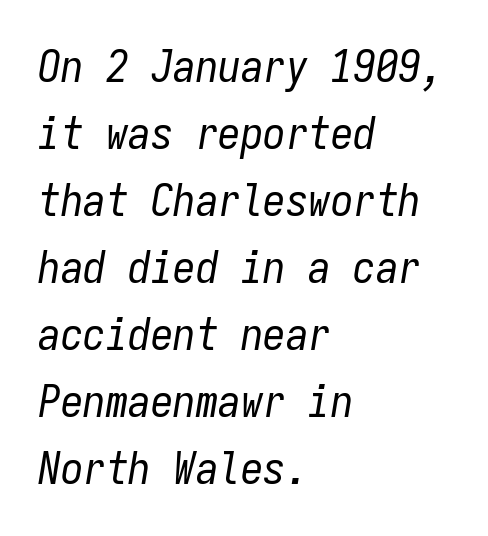
{"italic": "yes", "lean": "right", "slant_degrees": 9, "bold": "no", "weight": "regular", "width": "condensed", "stroke_contrast": "low", "x_height": "medium", "monospaced": "yes", "underline": "no", "align": "left", "line_spacing": "normal", "line_spacing_ratio": 1.49, "letter_spacing": "normal", "letter_spacing_em": 0.0, "glyph_px": 45}
